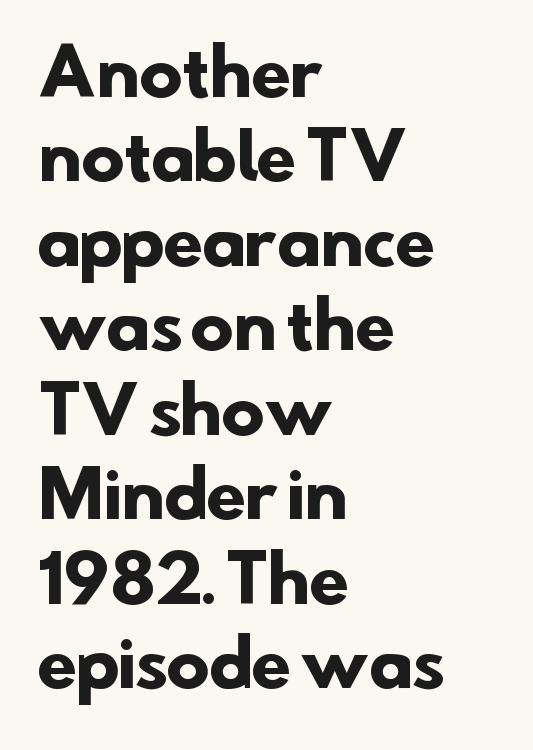
The rendering uses a bold face; every stroke is thick and dark. Check where the strokes stop: nothing finishes them off — pure sans. Type without underlining. The letters advance in unequal steps, a hallmark of proportional type. Summary of vertical rhythm: regular, with standard interline spacing. Default kerning and tracking; the words read as compact shapes.
